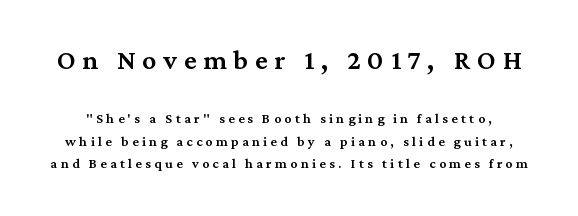
Character widths vary here, with narrow letters taking less room than wide ones. Compare the two chunks: the upper has the greater cap height. Descenders are the only things crossing below the line. The glyphs have the mass of a demibold cut, below bold. This sample uses expanded letter spacing, leaving extra air between glyphs. In terms of posture, this sample is upright.
